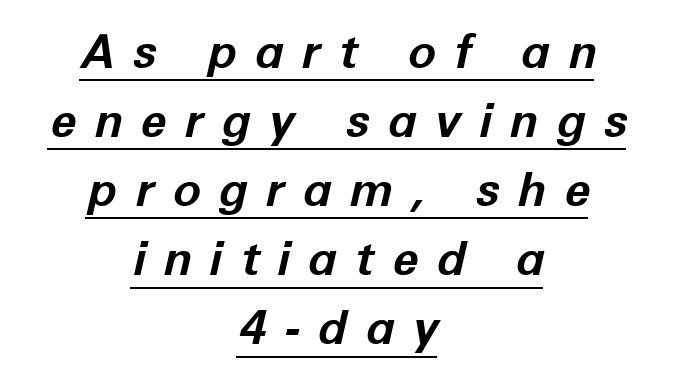
Q: Is the text bold? A: Yes.
Q: Is the text italic (slanted)? A: Yes, it leans right by about 12 degrees.
Q: Is the text underlined? A: Yes.
Q: How is the paragraph aligned? A: Centered.
Q: Is the spacing between letters normal or unusually wide? A: Unusually wide.
Q: Is the spacing between lines tight, normal or loose? A: Normal.
Q: Width (condensed, normal, or wide)? A: Normal.
Q: Stroke contrast? A: Low.
Q: x-height? A: Medium.
Q: Monospaced? A: No.
